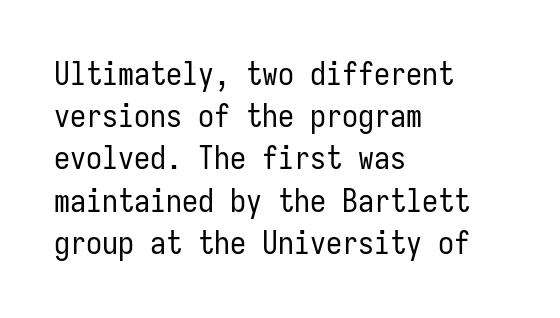
{"serif": "no", "italic": "no", "bold": "no", "weight": "regular", "width": "condensed", "stroke_contrast": "low", "x_height": "medium", "monospaced": "yes", "underline": "no", "align": "left", "line_spacing": "normal", "line_spacing_ratio": 1.32, "letter_spacing": "normal", "letter_spacing_em": 0.0, "glyph_px": 32}
